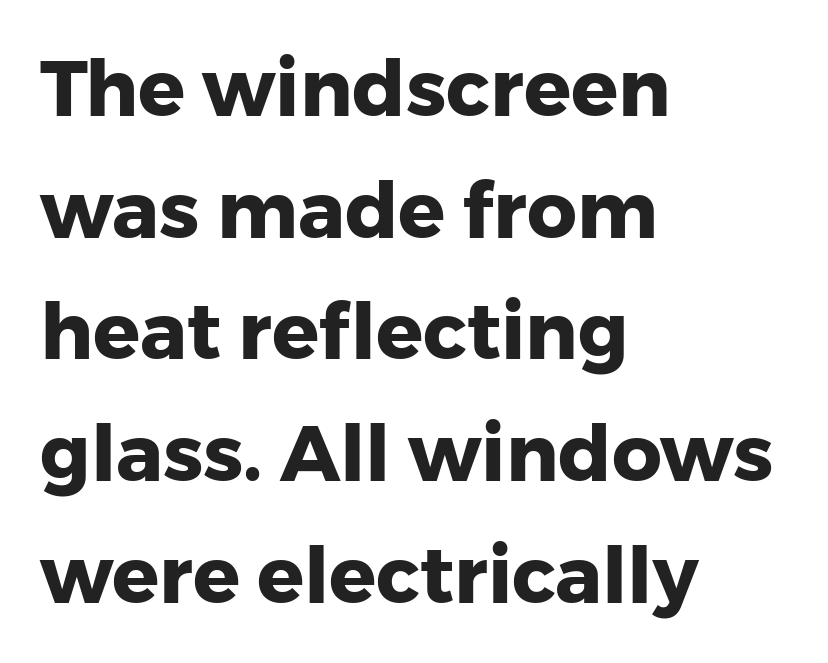
Q: Is the text bold? A: Yes.
Q: Is the text italic (slanted)? A: No, it is upright.
Q: Is the typeface a serif or a sans-serif typeface? A: Sans-serif.
Q: Is the text underlined? A: No.
Q: How is the paragraph aligned? A: Left-aligned.
Q: Is the spacing between letters normal or unusually wide? A: Normal.
Q: Is the spacing between lines tight, normal or loose? A: Normal.
Q: Width (condensed, normal, or wide)? A: Normal.
Q: Stroke contrast? A: Low.
Q: x-height? A: Medium.
Q: Monospaced? A: No.
